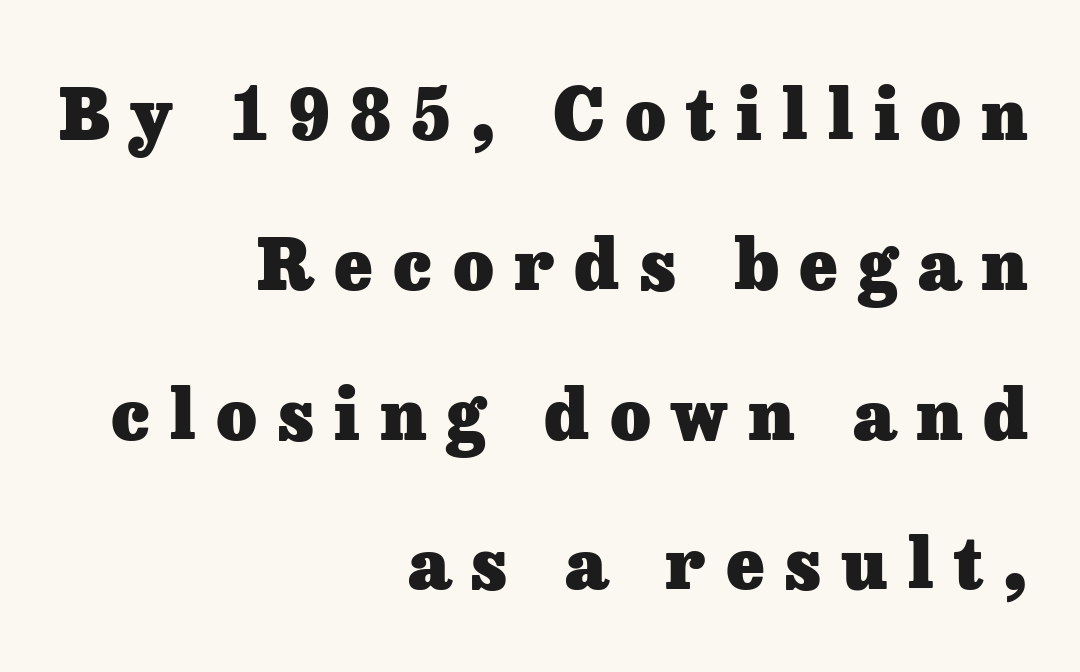
{"serif": "yes", "italic": "no", "bold": "yes", "weight": "heavy", "width": "normal", "stroke_contrast": "low", "x_height": "medium", "monospaced": "no", "underline": "no", "align": "right", "line_spacing": "loose", "line_spacing_ratio": 2.14, "letter_spacing": "wide", "letter_spacing_em": 0.29, "glyph_px": 70}
